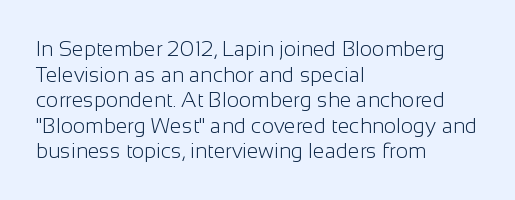
{"italic": "no", "bold": "no", "underline": "no", "align": "left", "line_spacing_ratio": 1.22, "letter_spacing": "normal", "letter_spacing_em": 0.0, "glyph_px": 21}
